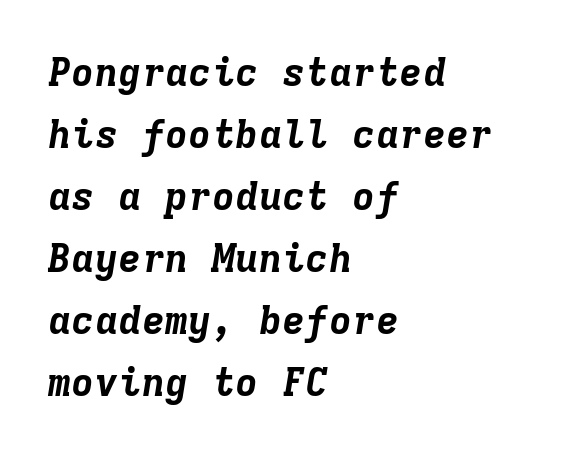
{"italic": "yes", "lean": "right", "slant_degrees": 9, "bold": "yes", "weight": "bold", "width": "normal", "stroke_contrast": "low", "x_height": "medium", "monospaced": "yes", "underline": "no", "align": "left", "line_spacing": "normal", "line_spacing_ratio": 1.59, "letter_spacing": "normal", "letter_spacing_em": 0.0, "glyph_px": 39}
